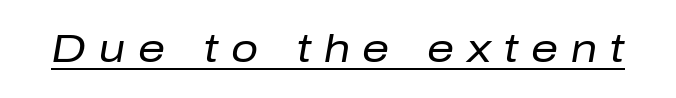
The image shows 38 px regular-weight type, italic (leaning right); set unusually wide letter spacing (+0.33 em), underlined; low stroke contrast and a medium x-height.
